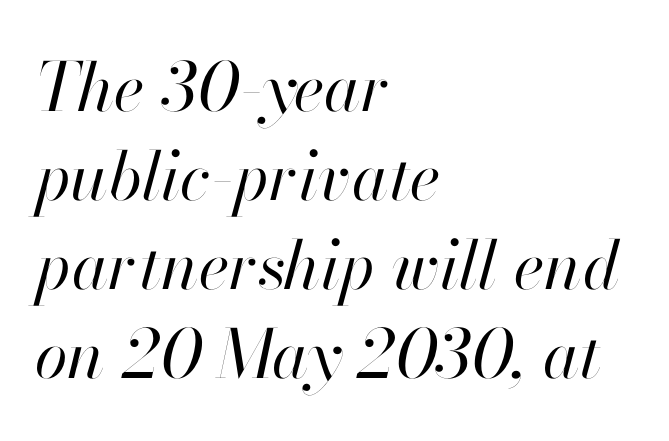
Q: Is the text bold? A: No.
Q: Is the text italic (slanted)? A: Yes, it leans right by about 13 degrees.
Q: Is the text underlined? A: No.
Q: How is the paragraph aligned? A: Left-aligned.
Q: Is the spacing between letters normal or unusually wide? A: Normal.
Q: Is the spacing between lines tight, normal or loose? A: Normal.
Q: Width (condensed, normal, or wide)? A: Normal.
Q: Stroke contrast? A: High.
Q: x-height? A: Small.
Q: Monospaced? A: No.
